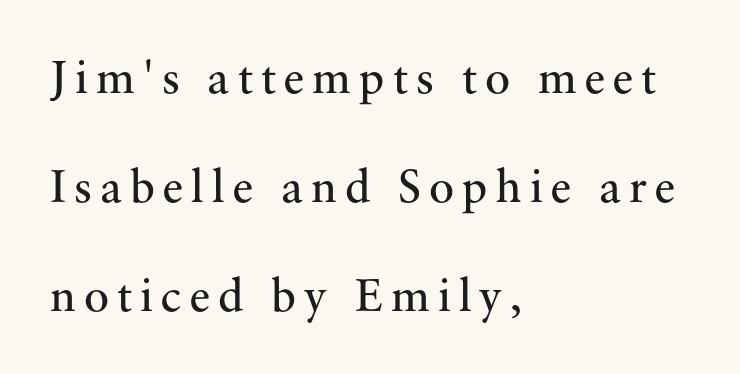
Q: Is the text bold? A: No.
Q: Is the text italic (slanted)? A: No, it is upright.
Q: Is the typeface a serif or a sans-serif typeface? A: Serif.
Q: Is the text underlined? A: No.
Q: How is the paragraph aligned? A: Left-aligned.
Q: Is the spacing between lines tight, normal or loose? A: Loose.
Q: Width (condensed, normal, or wide)? A: Normal.
Q: Stroke contrast? A: Medium.
Q: x-height? A: Small.
Q: Monospaced? A: No.
